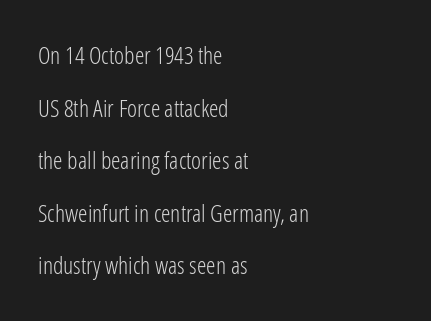
{"italic": "no", "bold": "no", "underline": "no", "align": "left", "line_spacing": "loose", "line_spacing_ratio": 2.19, "letter_spacing": "normal", "letter_spacing_em": 0.0, "glyph_px": 24}
